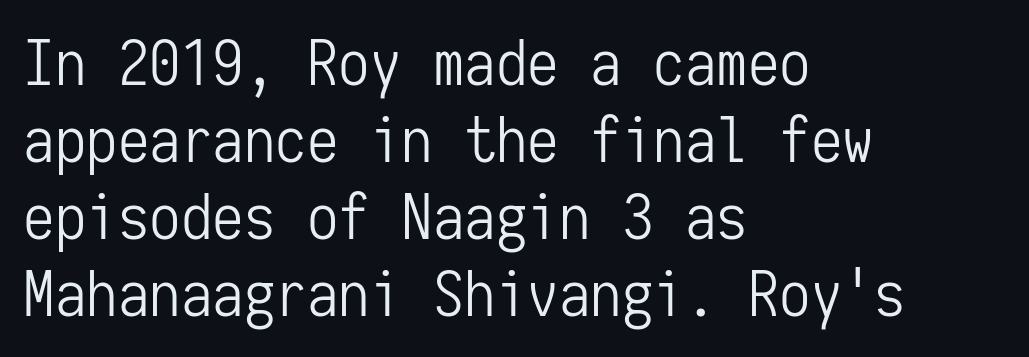
The letterforms sit shoulder to shoulder at normal distance. Teacher's note: observe the even left margin — that is flush-left alignment. Is there any slant? The stems are plumb. No word sits above an underline.
